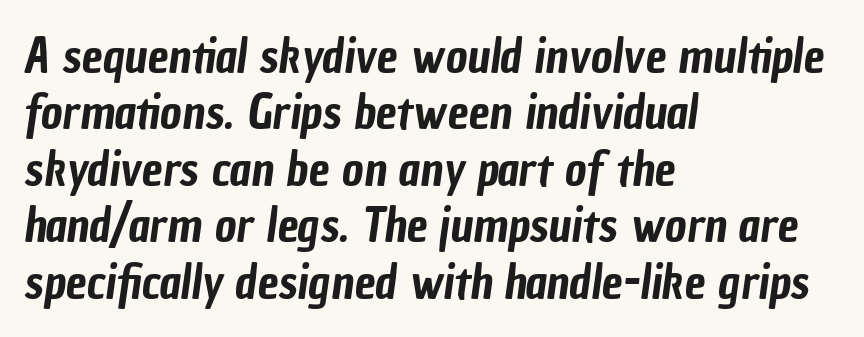
Bare-footed words on every line. Compared with a centered layout, this one pins lines to the left instead. The letters advance in unequal steps, a hallmark of proportional type. To sum up the face: it is a sans, with no serifs. Tracking value appears to be zero — textbook default spacing.
